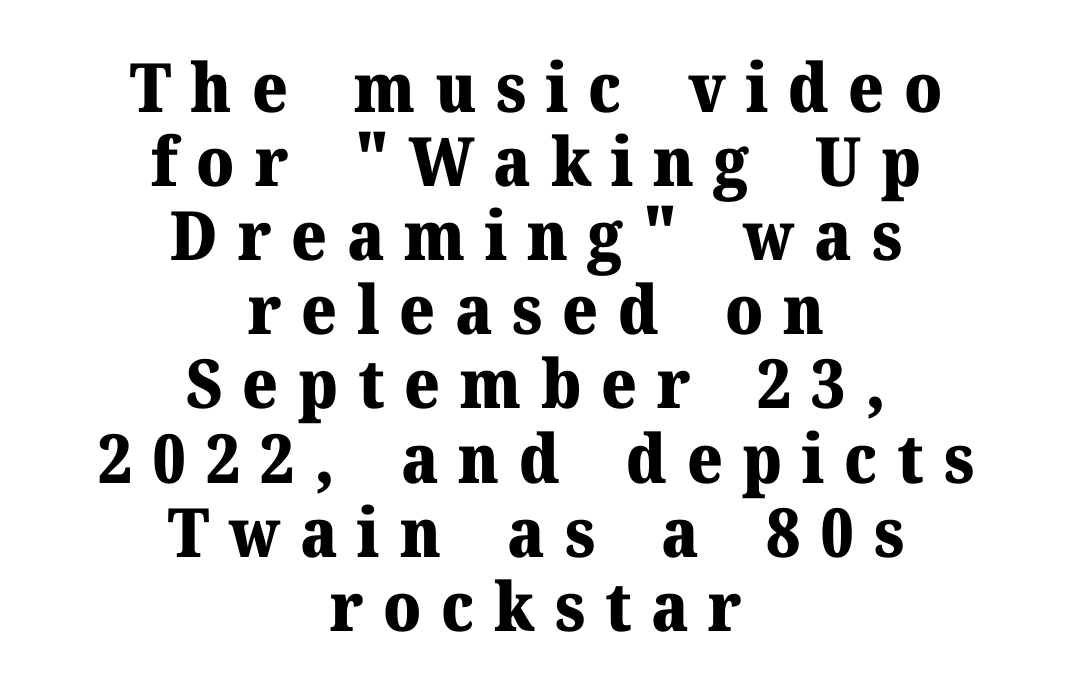
Q: Is the text bold? A: Yes.
Q: Is the text italic (slanted)? A: No, it is upright.
Q: Is the typeface a serif or a sans-serif typeface? A: Serif.
Q: Is the text underlined? A: No.
Q: How is the paragraph aligned? A: Centered.
Q: Is the spacing between letters normal or unusually wide? A: Unusually wide.
Q: Is the spacing between lines tight, normal or loose? A: Tight.
Q: Width (condensed, normal, or wide)? A: Normal.
Q: Stroke contrast? A: Medium.
Q: x-height? A: Medium.
Q: Monospaced? A: No.
